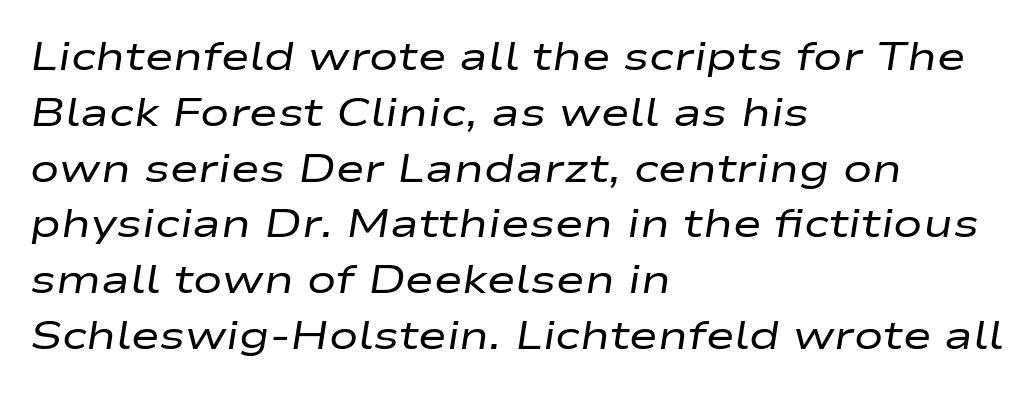
The image shows 39 px regular-weight, wide type, italic (leaning right); set left-aligned, normal line spacing (1.43x), normal letter spacing, not underlined; low stroke contrast and a medium x-height.
